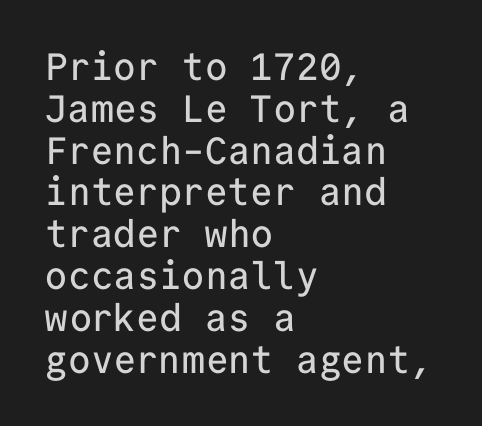
Each line starts at the same left margin while the right side varies. Looks like terminal output: every glyph gets an equal slot. Stroke terminals: plain, sans-serif. How are the letters spaced? Ordinarily, with no added tracking.
